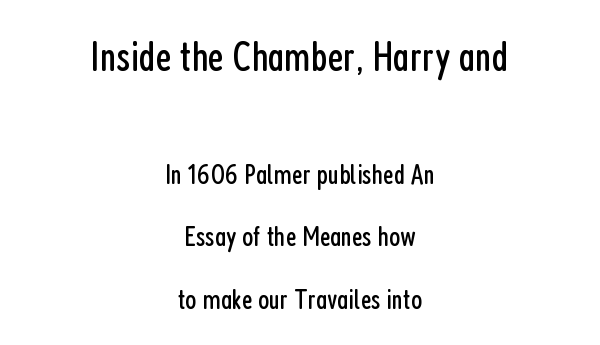
The image shows 43 px regular-weight, condensed sans-serif type, upright; set centered, loose line spacing (2.14x), normal letter spacing, not underlined; the first (top) block is 1.48x larger; low stroke contrast and a medium x-height.
